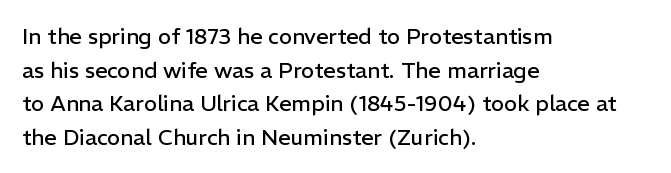
The image shows 22 px text type, upright; set left-aligned, normal line spacing (1.53x), normal letter spacing, not underlined.
